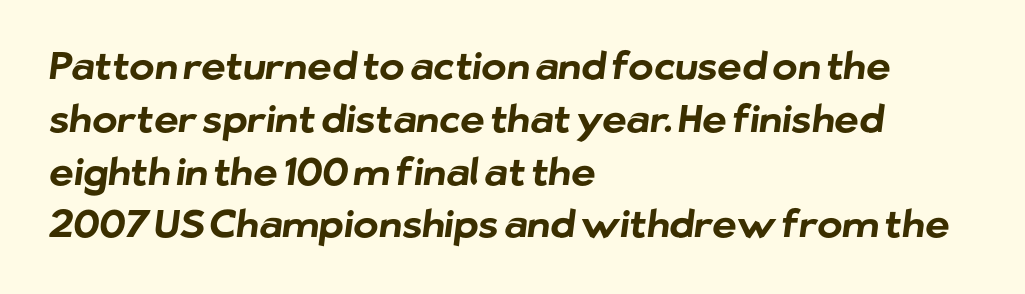
Q: Is the text bold? A: Yes.
Q: Is the typeface a serif or a sans-serif typeface? A: Sans-serif.
Q: Is the text underlined? A: No.
Q: How is the paragraph aligned? A: Left-aligned.
Q: Is the spacing between letters normal or unusually wide? A: Normal.
Q: Is the spacing between lines tight, normal or loose? A: Normal.
Q: Width (condensed, normal, or wide)? A: Normal.
Q: Stroke contrast? A: Low.
Q: x-height? A: Medium.
Q: Monospaced? A: No.
